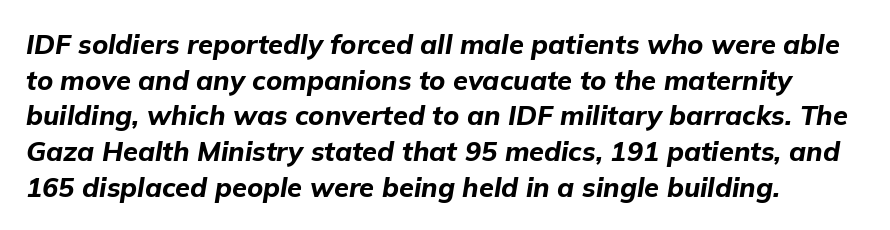
The image shows 27 px bold type, italic (leaning right); set left-aligned, normal line spacing (1.32x), normal letter spacing, not underlined.
